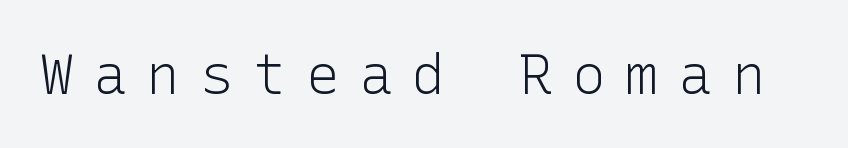
{"serif": "no", "italic": "no", "bold": "no", "weight": "light", "width": "normal", "stroke_contrast": "low", "x_height": "medium", "underline": "no", "letter_spacing": "wide", "letter_spacing_em": 0.35, "glyph_px": 56}
